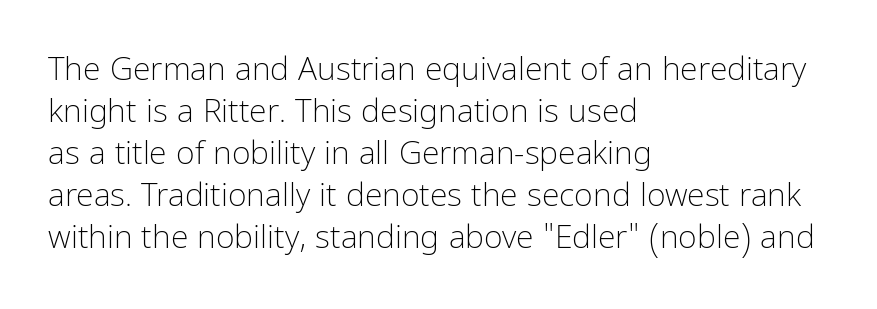
{"serif": "no", "italic": "no", "bold": "no", "weight": "light", "width": "condensed", "stroke_contrast": "low", "x_height": "medium", "monospaced": "no", "underline": "no", "align": "left", "line_spacing": "normal", "line_spacing_ratio": 1.31, "letter_spacing": "normal", "letter_spacing_em": 0.0, "glyph_px": 32}
